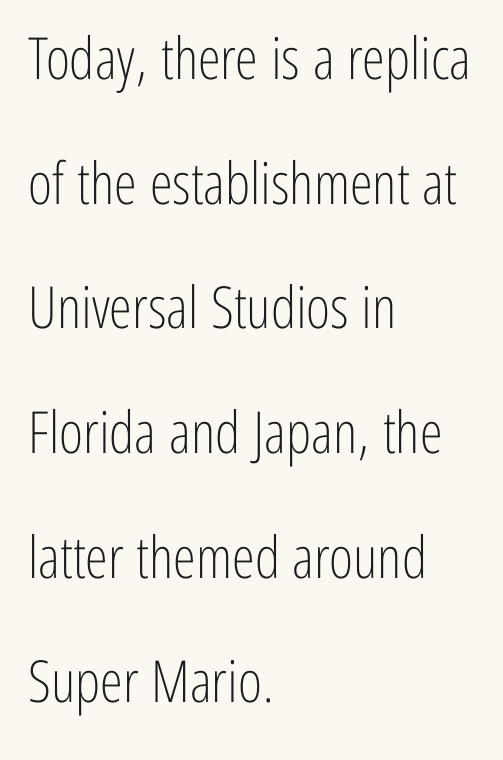
Observe the absence of serifs on each vertical stroke in this sample. Stroke mass is kept to a normal reading level or below. The passage shown is typed in a proportional face where columns would drift. The face used here is rendered with its standard letterfit. Is there much room between lines? Yes — plenty of vertical air separates them.
